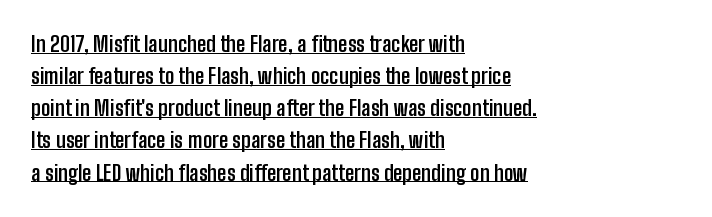
{"italic": "no", "bold": "yes", "underline": "yes", "align": "left", "line_spacing": "normal", "line_spacing_ratio": 1.53, "letter_spacing": "normal", "letter_spacing_em": 0.0, "glyph_px": 21}
